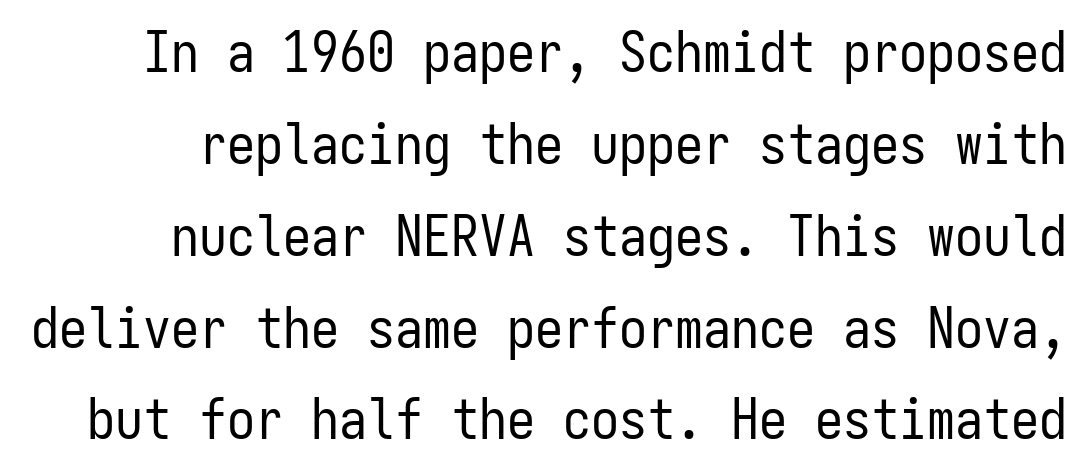
{"serif": "no", "italic": "no", "bold": "no", "weight": "regular", "width": "condensed", "stroke_contrast": "low", "x_height": "medium", "monospaced": "yes", "underline": "no", "line_spacing": "normal", "line_spacing_ratio": 1.64, "letter_spacing": "normal", "letter_spacing_em": 0.0, "glyph_px": 56}
